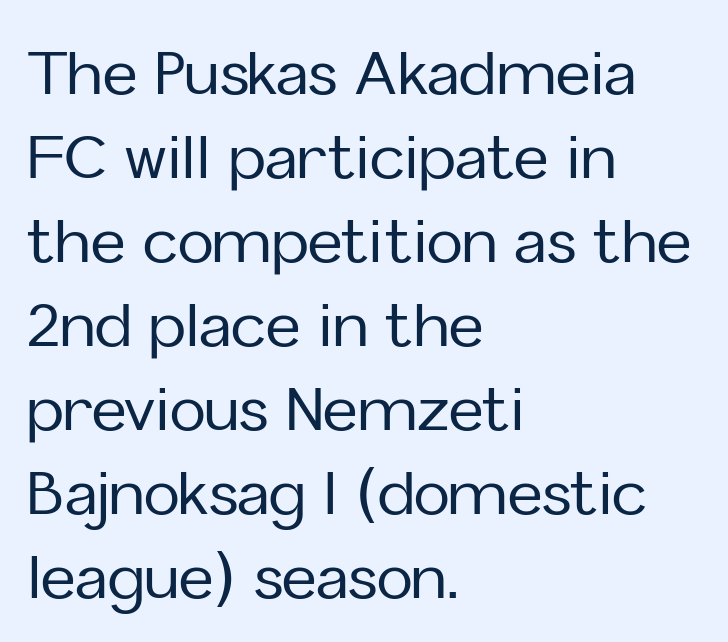
Each letter keeps its own natural width here, so spacing adapts to shape. If you drew a line through each stem, it would be perfectly vertical. Inter-character spacing is left at the font's built-in metrics. Casual observation: everything's shoved over to the left. Each row of text sits above clean, open space.
